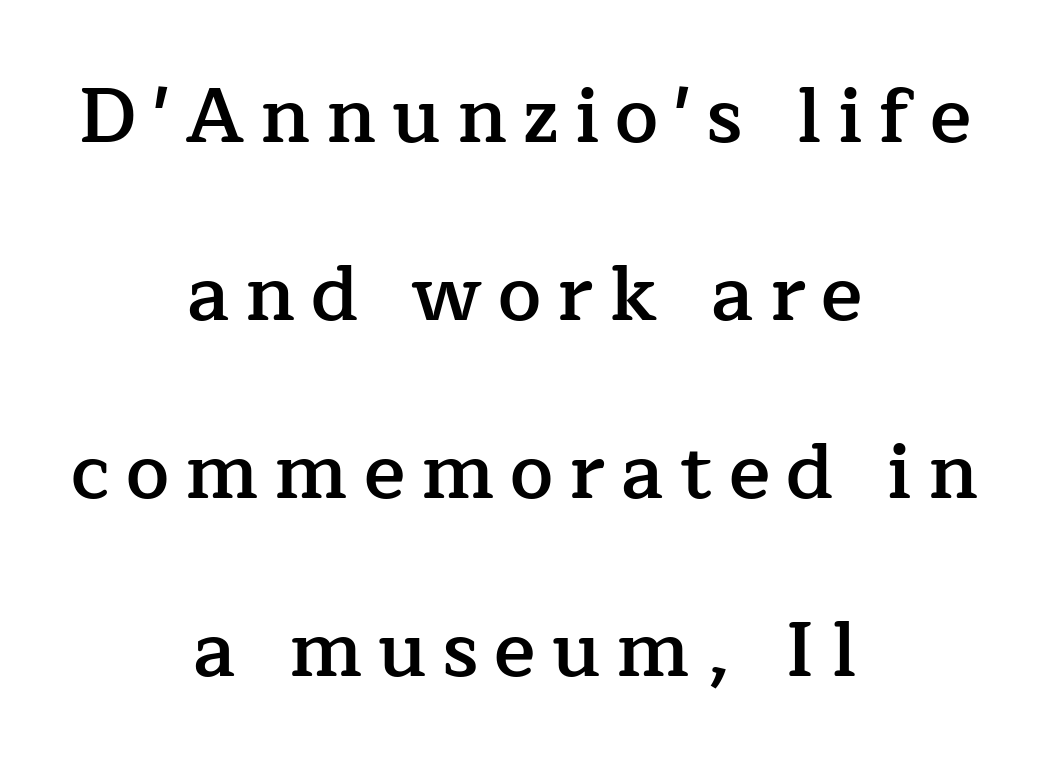
Q: Is the text bold? A: Semi-bold.
Q: Is the text italic (slanted)? A: No, it is upright.
Q: Is the typeface a serif or a sans-serif typeface? A: Serif.
Q: Is the text underlined? A: No.
Q: How is the paragraph aligned? A: Centered.
Q: Is the spacing between letters normal or unusually wide? A: Unusually wide.
Q: Is the spacing between lines tight, normal or loose? A: Loose.
Q: Width (condensed, normal, or wide)? A: Normal.
Q: Stroke contrast? A: Low.
Q: x-height? A: Medium.
Q: Monospaced? A: No.
